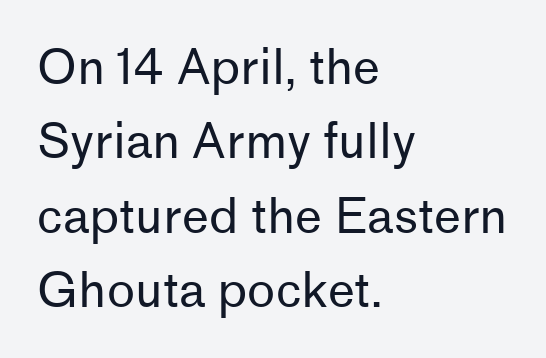
The image shows 48 px regular-weight sans-serif type, upright; set left-aligned, normal line spacing (1.55x), normal letter spacing, not underlined; low stroke contrast and a medium x-height.
